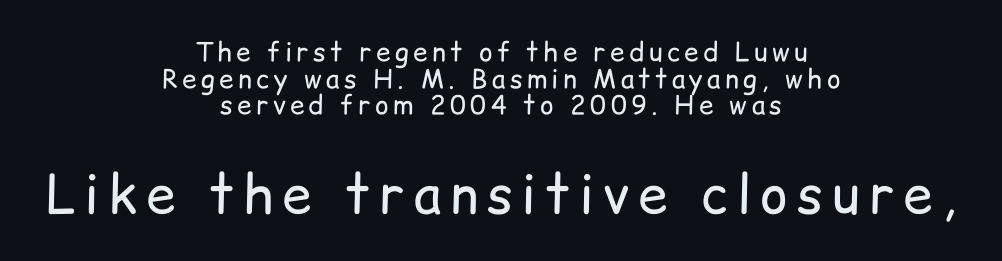
Q: Is the text bold? A: No.
Q: Is the text italic (slanted)? A: No, it is upright.
Q: Is the typeface a serif or a sans-serif typeface? A: Sans-serif.
Q: Is the text underlined? A: No.
Q: How is the paragraph aligned? A: Centered.
Q: Is the spacing between lines tight, normal or loose? A: Tight.
Q: Which block of text is set in a larger size, the first (top) or the second (bottom)? A: The second (bottom) one.
Q: Width (condensed, normal, or wide)? A: Normal.
Q: Stroke contrast? A: Low.
Q: x-height? A: Medium.
Q: Monospaced? A: No.
